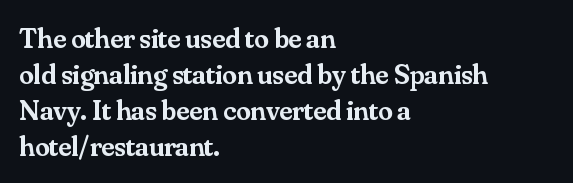
Q: Is the text bold? A: Semi-bold.
Q: Is the text italic (slanted)? A: No, it is upright.
Q: Is the typeface a serif or a sans-serif typeface? A: Serif.
Q: Is the text underlined? A: No.
Q: How is the paragraph aligned? A: Left-aligned.
Q: Is the spacing between letters normal or unusually wide? A: Normal.
Q: Width (condensed, normal, or wide)? A: Normal.
Q: Stroke contrast? A: Medium.
Q: x-height? A: Small.
Q: Monospaced? A: No.
